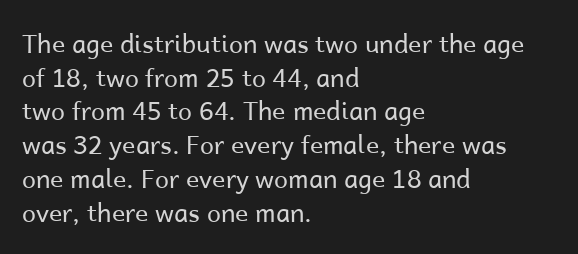
Honestly, there is no underline to notice here at all. When letters stand straight like this, we call the style roman or upright. The passage shown stacks its lines at a standard gap. Horizontal alignment here is leftward, the default for most running prose. Ink coverage per letter is moderate at most.
